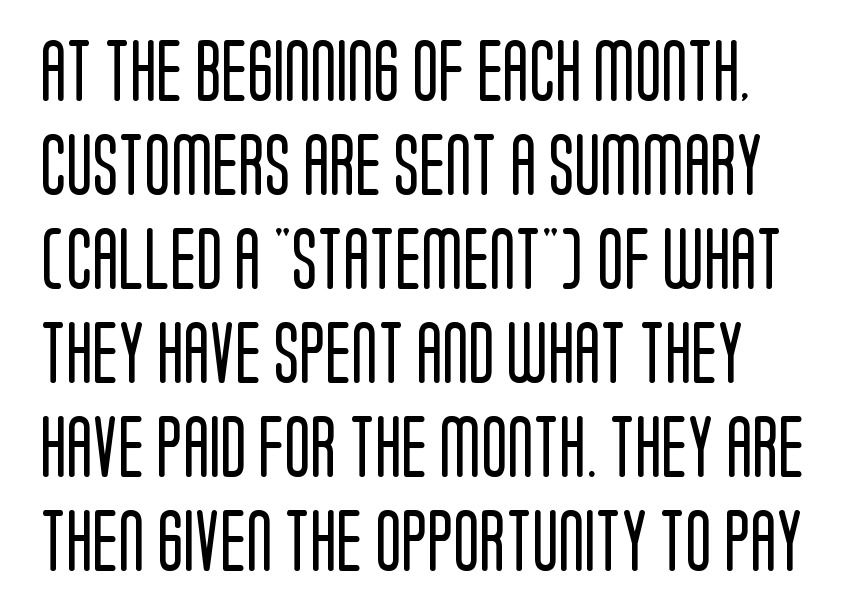
The image shows 61 px regular-weight, condensed sans-serif type, upright; set normal line spacing (1.54x), normal letter spacing, not underlined; low stroke contrast and a large x-height.
